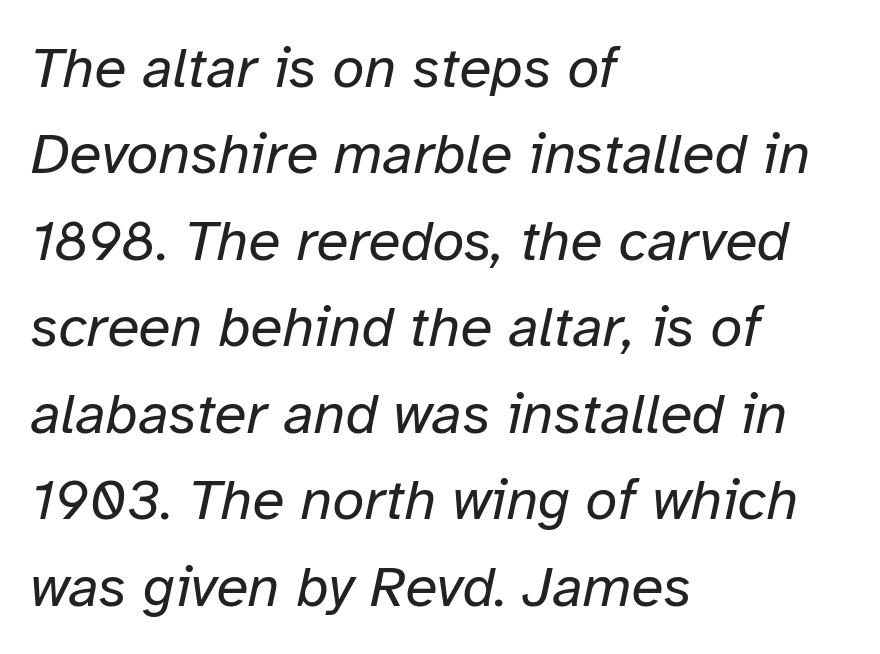
{"italic": "yes", "lean": "right", "slant_degrees": 12, "bold": "no", "weight": "regular", "width": "normal", "stroke_contrast": "low", "x_height": "medium", "monospaced": "no", "underline": "no", "align": "left", "line_spacing": "normal", "line_spacing_ratio": 1.49, "letter_spacing": "normal", "letter_spacing_em": 0.0, "glyph_px": 58}
